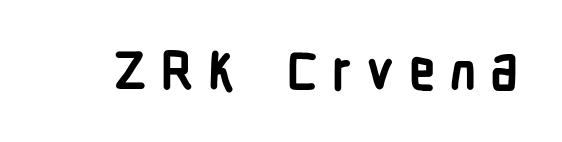
The image shows 53 px semibold, condensed sans-serif type, upright; set unusually wide letter spacing (+0.26 em), not underlined; low stroke contrast and a medium x-height.
